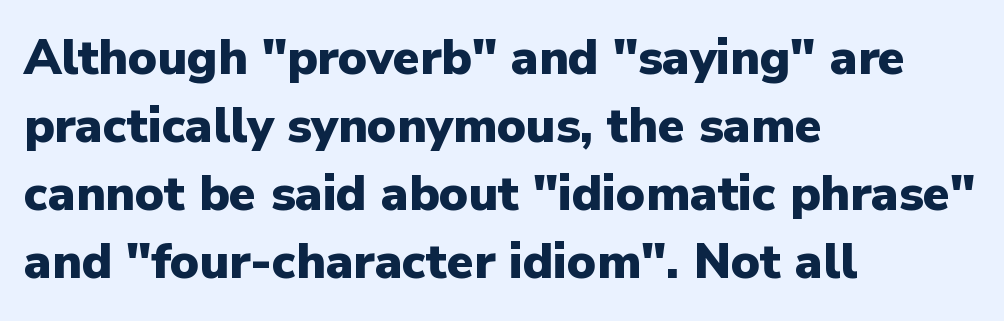
{"serif": "no", "italic": "no", "bold": "yes", "weight": "heavy", "width": "normal", "stroke_contrast": "low", "x_height": "medium", "monospaced": "no", "underline": "no", "align": "left", "line_spacing": "normal", "line_spacing_ratio": 1.39, "letter_spacing": "normal", "letter_spacing_em": 0.0, "glyph_px": 49}
